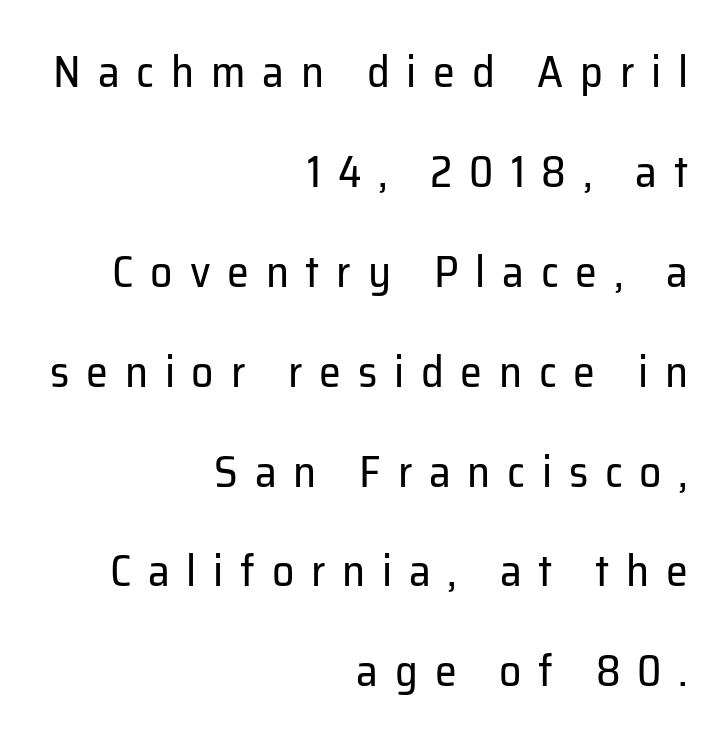
Q: Is the text bold? A: No.
Q: Is the text italic (slanted)? A: No, it is upright.
Q: Is the typeface a serif or a sans-serif typeface? A: Sans-serif.
Q: Is the text underlined? A: No.
Q: How is the paragraph aligned? A: Right-aligned.
Q: Is the spacing between letters normal or unusually wide? A: Unusually wide.
Q: Is the spacing between lines tight, normal or loose? A: Loose.
Q: Width (condensed, normal, or wide)? A: Normal.
Q: Stroke contrast? A: Low.
Q: x-height? A: Medium.
Q: Monospaced? A: No.
